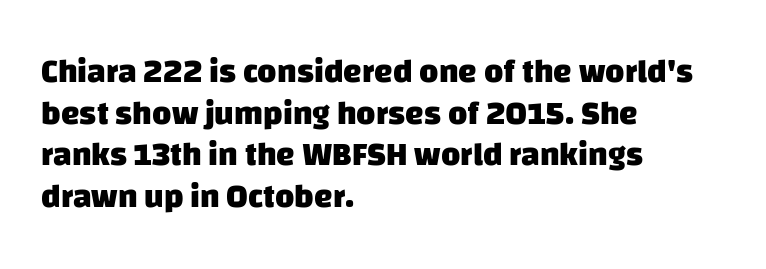
Bold? Absolutely — the strokes are thick and heavy. Does extra space separate the letters? No, they use regular spacing. You could not count columns in this text — the font is proportionally spaced. Stroke terminals: plain, sans-serif. This rendering uses left alignment, leaving the right contour irregular.
